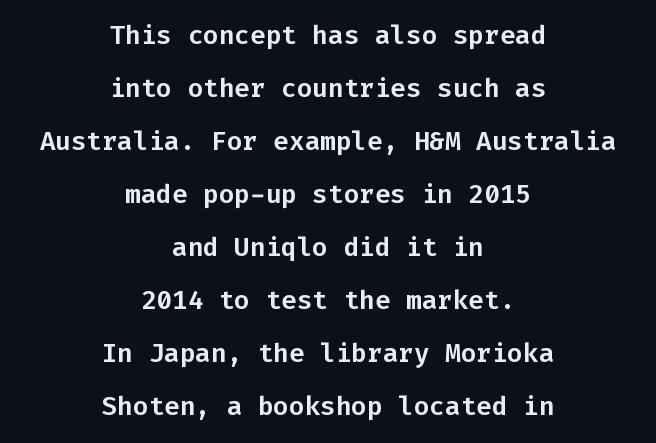
The line-height multiplier appears high, well above default. These lines are centered, leaving both edges ragged. Lines of text with bare space underneath. Italic: no, the glyphs are upright roman. The line texture is even and compact thanks to regular tracking.
